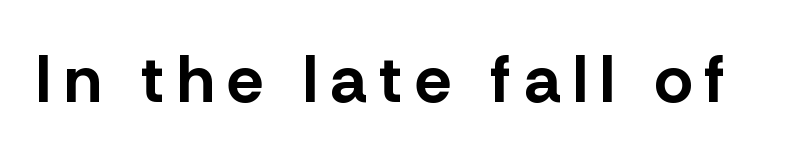
{"serif": "no", "italic": "no", "bold": "yes", "weight": "bold", "width": "normal", "stroke_contrast": "low", "x_height": "medium", "monospaced": "no", "underline": "no", "glyph_px": 67}
